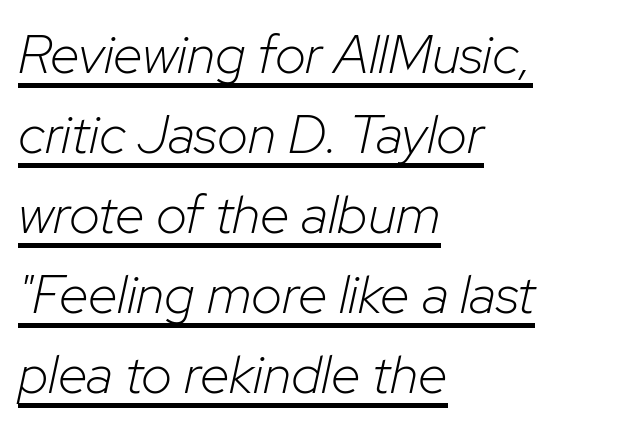
Q: Is the text bold? A: No.
Q: Is the text italic (slanted)? A: Yes, it leans right by about 12 degrees.
Q: Is the text underlined? A: Yes.
Q: How is the paragraph aligned? A: Left-aligned.
Q: Is the spacing between letters normal or unusually wide? A: Normal.
Q: Is the spacing between lines tight, normal or loose? A: Normal.
Q: Width (condensed, normal, or wide)? A: Normal.
Q: Stroke contrast? A: Low.
Q: x-height? A: Medium.
Q: Monospaced? A: No.
